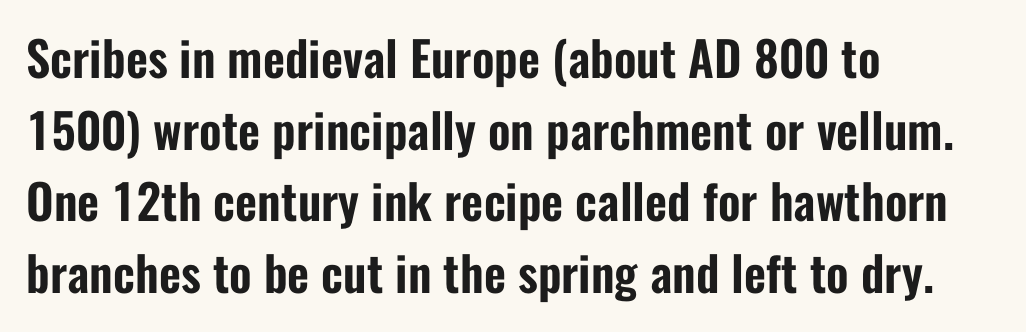
The image shows 48 px condensed sans-serif type, upright; set left-aligned, normal line spacing (1.49x), normal letter spacing, not underlined; low stroke contrast and a medium x-height.
